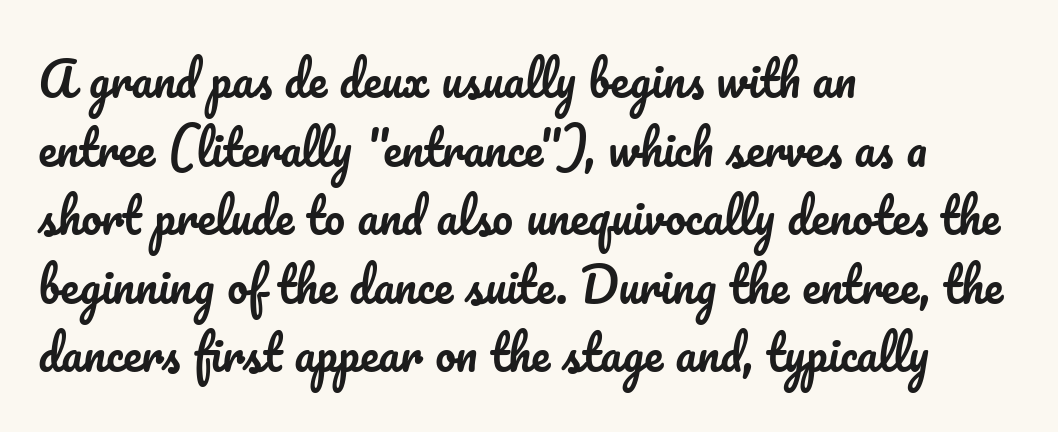
{"width": "normal", "stroke_contrast": "low", "x_height": "small", "monospaced": "no", "underline": "no", "align": "left", "line_spacing": "normal", "line_spacing_ratio": 1.49, "letter_spacing": "normal", "letter_spacing_em": 0.0, "glyph_px": 46}
